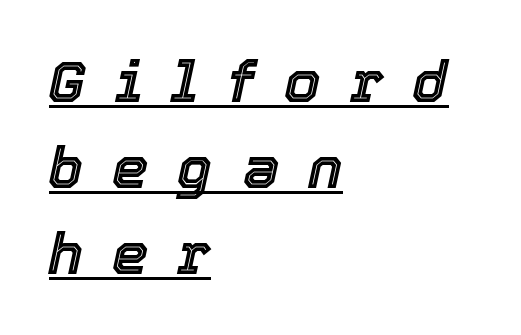
Q: Is the text italic (slanted)? A: Yes, it leans right by about 12 degrees.
Q: Is the text underlined? A: Yes.
Q: How is the paragraph aligned? A: Left-aligned.
Q: Is the spacing between letters normal or unusually wide? A: Unusually wide.
Q: Is the spacing between lines tight, normal or loose? A: Normal.
Q: Width (condensed, normal, or wide)? A: Normal.
Q: x-height? A: Medium.
Q: Monospaced? A: No.
